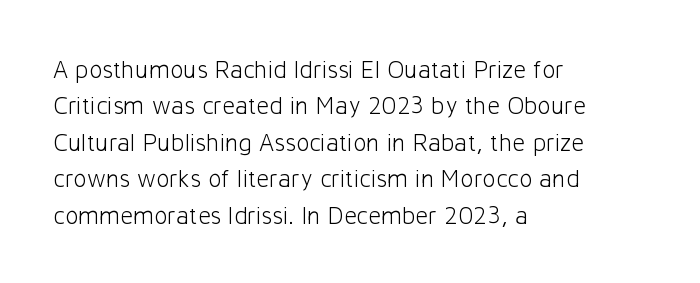
Q: Is the text bold? A: No.
Q: Is the text italic (slanted)? A: No, it is upright.
Q: Is the text underlined? A: No.
Q: How is the paragraph aligned? A: Left-aligned.
Q: Is the spacing between letters normal or unusually wide? A: Normal.
Q: Is the spacing between lines tight, normal or loose? A: Normal.
